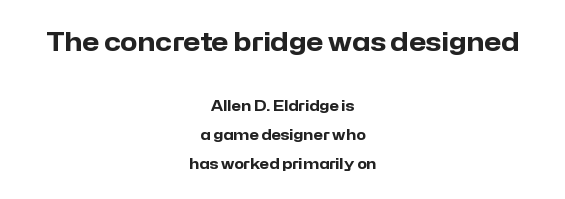
Top chunk: large. Bottom chunk: small. The space between consecutive lines is lavish. Each line is balanced around a shared central axis. The font's upright variant was chosen for this text. Is the letter spacing exaggerated? No — it looks like the ordinary default. Plenty of ink on the page — the face is bold.
